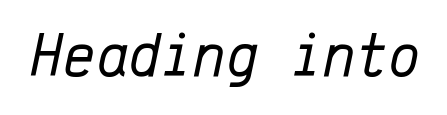
The specimen reads as italic at a glance. The face used here is monospaced, like something from a code editor. Short note: letters normally spaced. The strip under each line holds only bare page.
